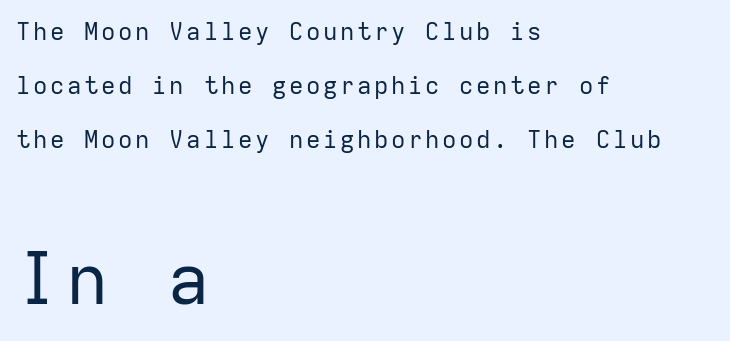
The image shows 71 px regular-weight sans-serif type, upright, monospaced; set left-aligned, loose line spacing (2.25x), not underlined; the second (bottom) block is 2.96x larger; low stroke contrast and a medium x-height.
